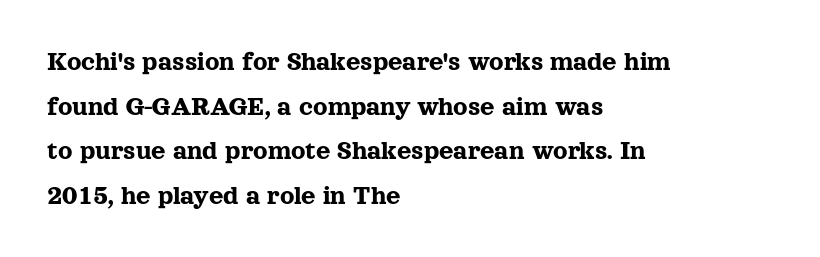
Compared with typical paragraphs, the rows here are spaced about the same. Yep, those are serifs on the letters. The face used here is rendered with its standard letterfit. Descenders hang freely into open space. Varying glyph widths throughout — classic text-font behaviour.
